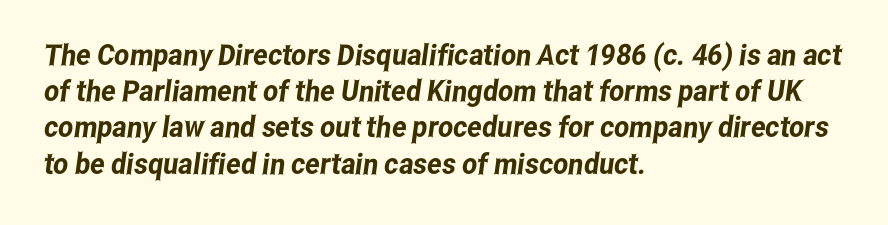
Q: Is the typeface a serif or a sans-serif typeface? A: Sans-serif.
Q: Is the text underlined? A: No.
Q: How is the paragraph aligned? A: Left-aligned.
Q: Is the spacing between letters normal or unusually wide? A: Normal.
Q: Is the spacing between lines tight, normal or loose? A: Normal.
Q: Width (condensed, normal, or wide)? A: Condensed.
Q: Stroke contrast? A: Low.
Q: x-height? A: Medium.
Q: Monospaced? A: No.
